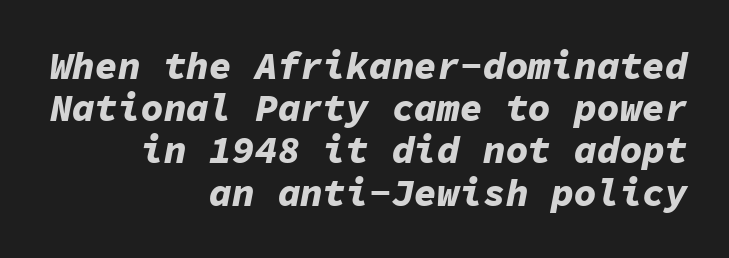
The image shows 38 px bold type, italic (leaning right), monospaced; set right-aligned, tight line spacing (1.11x), normal letter spacing, not underlined; low stroke contrast and a medium x-height.
